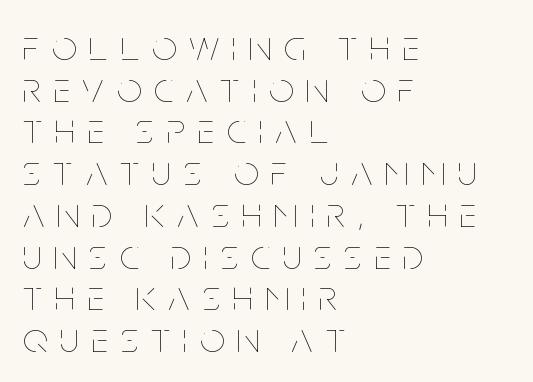
Q: Is the text bold? A: No.
Q: Is the text italic (slanted)? A: No, it is upright.
Q: Is the text underlined? A: No.
Q: How is the paragraph aligned? A: Left-aligned.
Q: Is the spacing between letters normal or unusually wide? A: Unusually wide.
Q: Is the spacing between lines tight, normal or loose? A: Tight.
Q: Width (condensed, normal, or wide)? A: Condensed.
Q: Stroke contrast? A: Low.
Q: x-height? A: Large.
Q: Monospaced? A: No.
